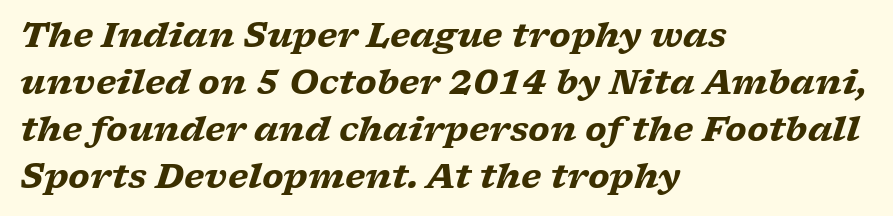
Visually the block forms a straight wall on the left and a jagged coastline on the right. Strokes here are thick enough to call this a true bold. A bare baseline throughout the passage. Is there much room between lines? A standard amount, neither cramped nor airy. A typesetter would call this proportional, since set widths differ per character. The glyphs look as if they've been sheared to an angle.
